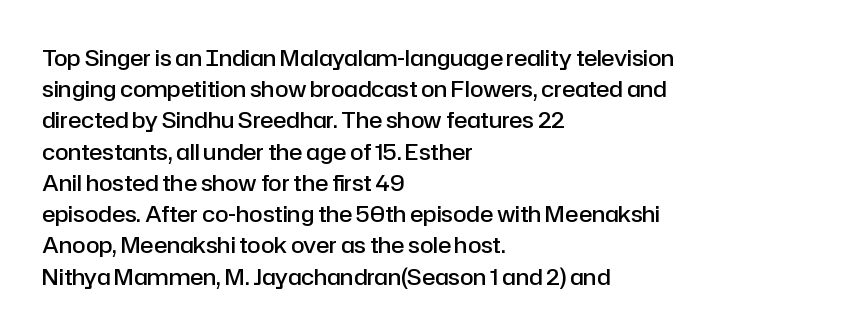
Q: Is the text bold? A: Semi-bold.
Q: Is the text italic (slanted)? A: No, it is upright.
Q: Is the text underlined? A: No.
Q: How is the paragraph aligned? A: Left-aligned.
Q: Is the spacing between letters normal or unusually wide? A: Normal.
Q: Is the spacing between lines tight, normal or loose? A: Normal.
